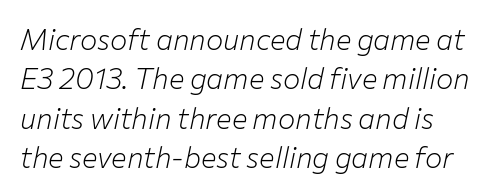
Q: Is the text bold? A: No.
Q: Is the text italic (slanted)? A: Yes, it leans right by about 12 degrees.
Q: Is the text underlined? A: No.
Q: Is the spacing between letters normal or unusually wide? A: Normal.
Q: Is the spacing between lines tight, normal or loose? A: Normal.
Q: Width (condensed, normal, or wide)? A: Normal.
Q: Stroke contrast? A: Low.
Q: x-height? A: Medium.
Q: Monospaced? A: No.
